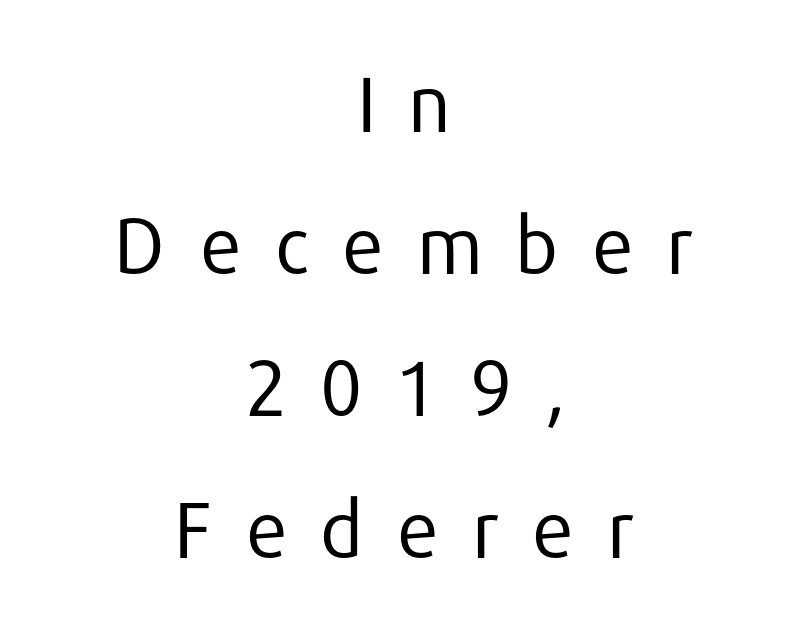
A clean baseline with only descenders dipping below it. Counters stay open thanks to moderate or lighter strokes. Honestly, the letter spacing is so wide it's the main thing you notice. Check where the strokes stop: nothing finishes them off — pure sans. Notice how the passage keeps no hard edge, just a central spine. Posture: vertical.
